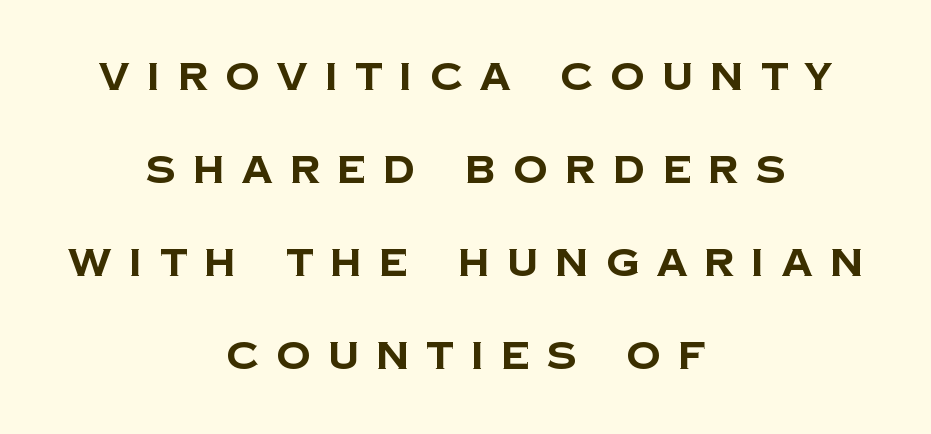
{"serif": "no", "bold": "yes", "weight": "bold", "width": "normal", "stroke_contrast": "low", "x_height": "large", "monospaced": "no", "underline": "no", "align": "center", "line_spacing": "loose", "line_spacing_ratio": 2.45, "letter_spacing": "wide", "letter_spacing_em": 0.46, "glyph_px": 38}
